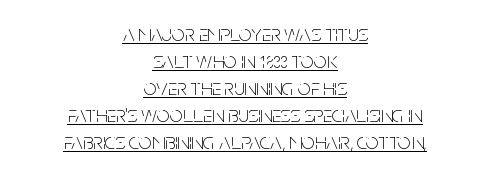
The typesetting does not lean heavy: it is not bold. Glance below the letters and you will spot a drawn line. Every row of glyphs is offset so its center matches the block's center. Nothing unusual about the tracking: characters are spaced as the font intends. Characters remain perfectly vertical along every line.
